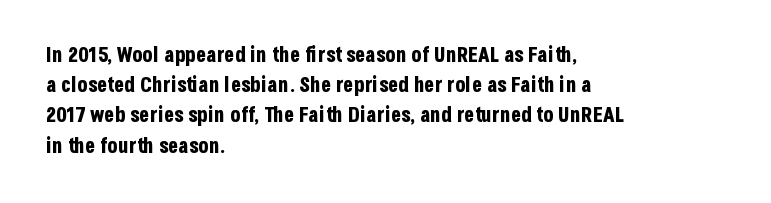
The image shows 21 px bold type, upright; set left-aligned, normal line spacing (1.44x), normal letter spacing, not underlined.
